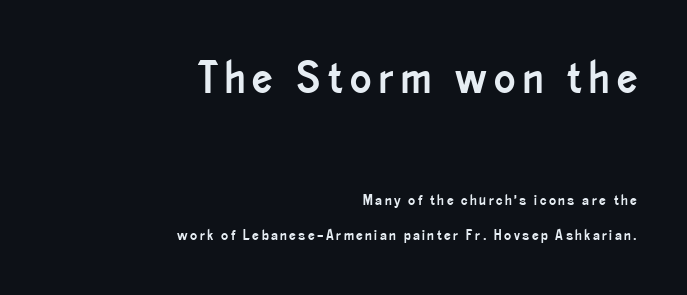
The image shows 45 px condensed sans-serif type, upright; set right-aligned, loose line spacing (2.32x), not underlined; the first (top) block is 3.0x larger; low stroke contrast and a small x-height.
